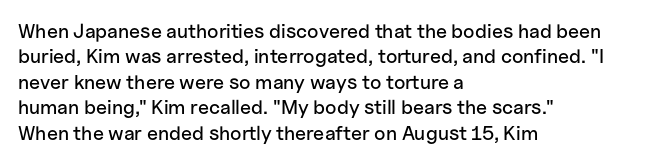
{"italic": "no", "underline": "no", "align": "left", "line_spacing": "normal", "line_spacing_ratio": 1.27, "letter_spacing": "normal", "letter_spacing_em": 0.0, "glyph_px": 20}
